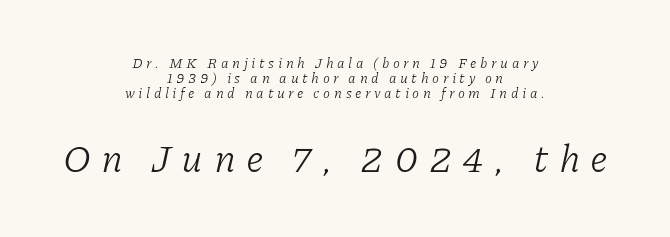
Someone cranked the tracking dial way up on this one. A student would call this center alignment; a typographer would say set centered. Slant detected: the letters are inclined. What kind of face is this? One with serifs. The rendering uses natural spacing where letterforms have individual widths.
